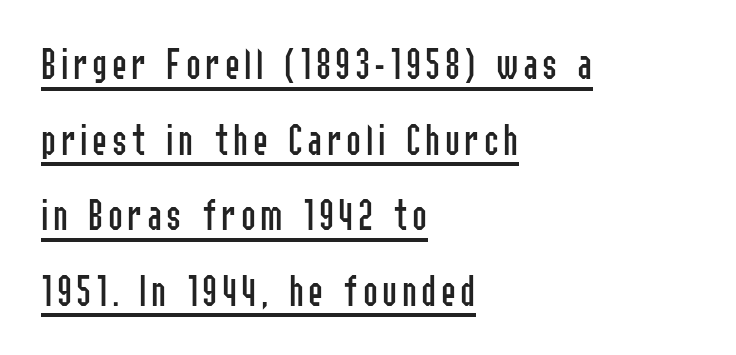
The typography opts for an upright posture over an oblique one. Each new line begins a customary step beneath the previous one. You could not count columns in this text — the font is proportionally spaced. Weight class: somewhere from thin through regular. Looks like someone drew a line under every word here.
